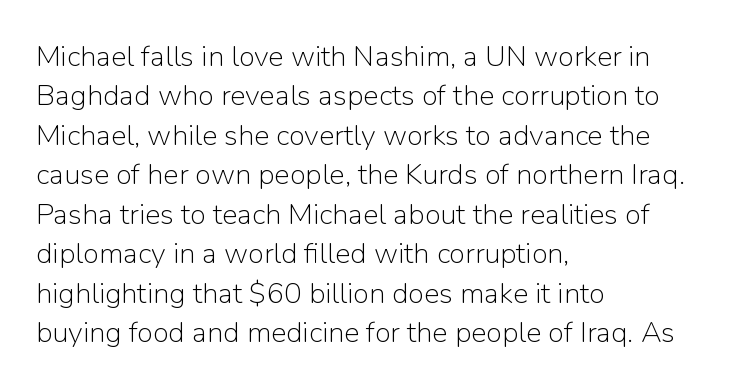
The image shows 29 px light sans-serif type, upright; set left-aligned, normal line spacing (1.36x), normal letter spacing, not underlined; low stroke contrast and a medium x-height.
